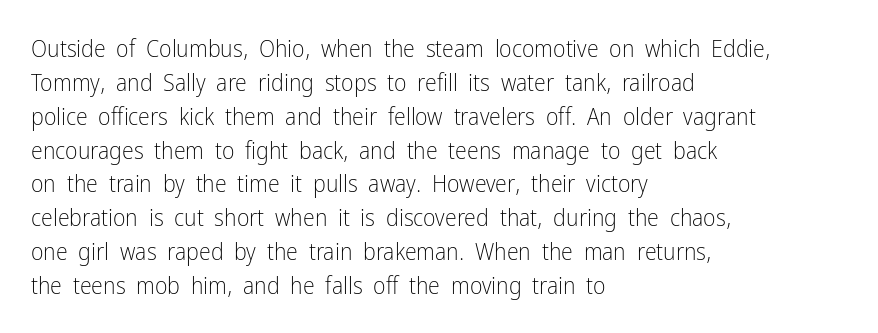
Decoration check: the copy has no underline. Teacher's note: observe the even left margin — that is flush-left alignment. Interline gaps are of average width in this sample. No chunkiness to these letters — they're not bold. These lines were composed using upright roman letters.
